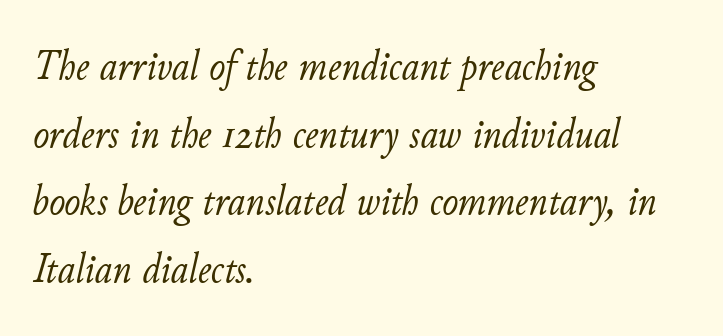
The image shows 43 px light type, italic (leaning right); set left-aligned, normal line spacing (1.57x), normal letter spacing, not underlined; low stroke contrast and a small x-height.
